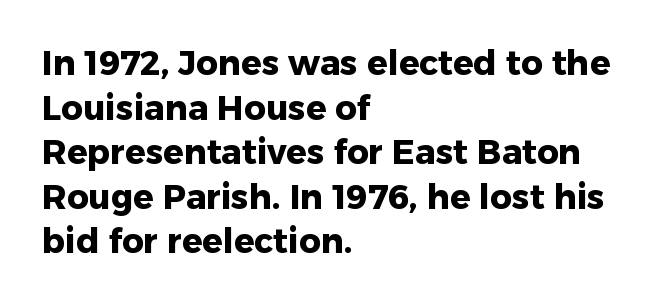
Inter-character spacing is left at the font's built-in metrics. Honestly, there is no underline to notice here at all. One glance says typical: line gaps are just what's usual. Posture: upright roman. Strokes here are thick enough to call this a true bold.
